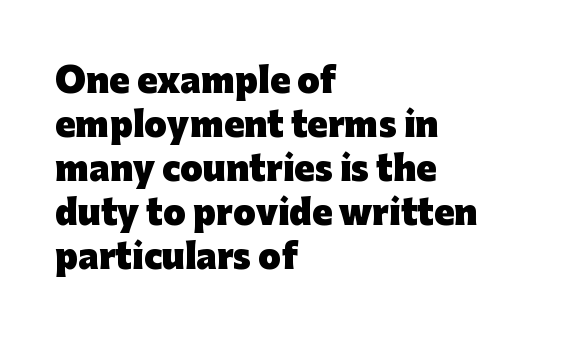
Standard letterfit; no display-style spreading of the glyphs. Notice how the passage keeps a crisp vertical edge on the left only. The passage shown is typed in a proportional face where columns would drift. The strokes are fattened all the way to bold. Nope, no serifs anywhere on these letters.
